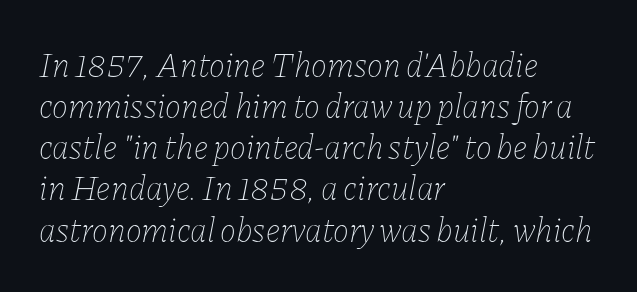
Q: Is the text bold? A: No.
Q: Is the text italic (slanted)? A: Yes, it leans right by about 11 degrees.
Q: Is the text underlined? A: No.
Q: How is the paragraph aligned? A: Left-aligned.
Q: Is the spacing between letters normal or unusually wide? A: Normal.
Q: Width (condensed, normal, or wide)? A: Normal.
Q: Stroke contrast? A: Low.
Q: x-height? A: Medium.
Q: Monospaced? A: No.
